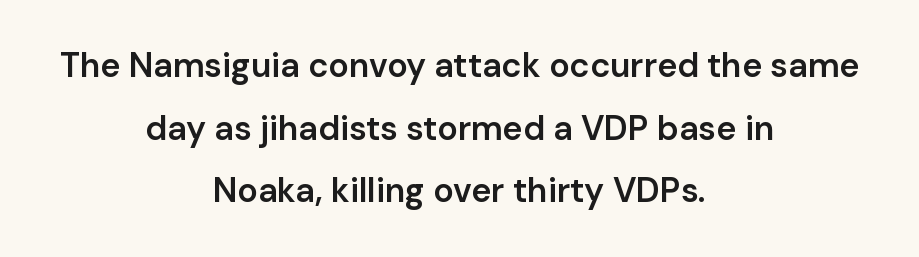
{"serif": "no", "italic": "no", "bold": "semi", "weight": "semibold", "width": "normal", "stroke_contrast": "low", "x_height": "medium", "monospaced": "no", "underline": "no", "align": "center", "line_spacing_ratio": 1.84, "letter_spacing": "normal", "letter_spacing_em": 0.0, "glyph_px": 34}
